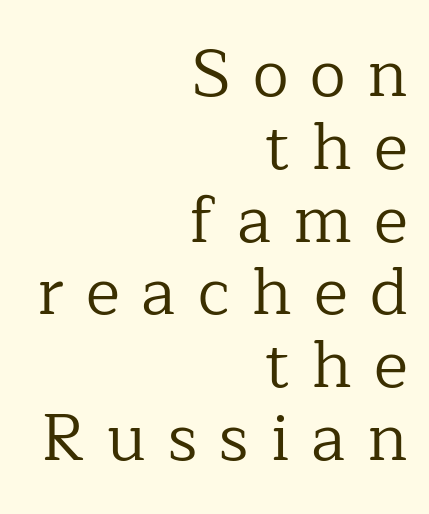
Q: Is the text bold? A: No.
Q: Is the text italic (slanted)? A: No, it is upright.
Q: Is the typeface a serif or a sans-serif typeface? A: Serif.
Q: Is the text underlined? A: No.
Q: How is the paragraph aligned? A: Right-aligned.
Q: Is the spacing between letters normal or unusually wide? A: Unusually wide.
Q: Is the spacing between lines tight, normal or loose? A: Tight.
Q: Width (condensed, normal, or wide)? A: Normal.
Q: Stroke contrast? A: Low.
Q: x-height? A: Medium.
Q: Monospaced? A: No.
